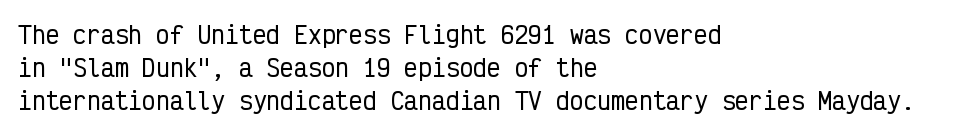
The image shows 23 px text type, upright; set left-aligned, normal line spacing (1.43x), normal letter spacing, not underlined.
